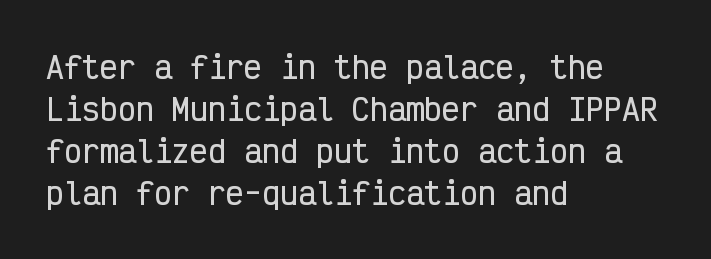
Leading: standard. The designer went with a sans here, leaving each stem footless. Is this a fixed-width face? Yes — each glyph sits in an identical cell. Nothing unusual about the tracking: characters are spaced as the font intends. Layout note: lines flush left.
